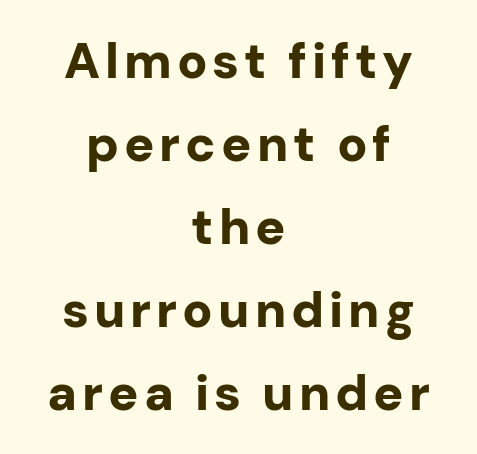
A full-strength bold gives these letters their thick strokes. The letters advance in unequal steps, a hallmark of proportional type. Layout note: lines centered. The space between consecutive lines is moderate. Each letter's strokes conclude bluntly, with no projecting serifs.
